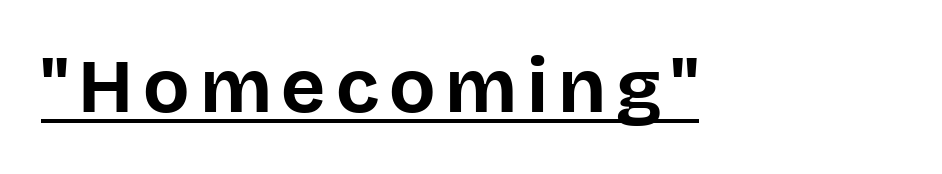
Is this a fixed-width face? No — the glyphs have proportional, varying widths. A roman cut, with each character standing at attention. A dark, heavy texture on the line: the type is bold. The letters carry no serifs — their stems end cleanly without finishing strokes. Beneath each row of characters lies a ruled line.
